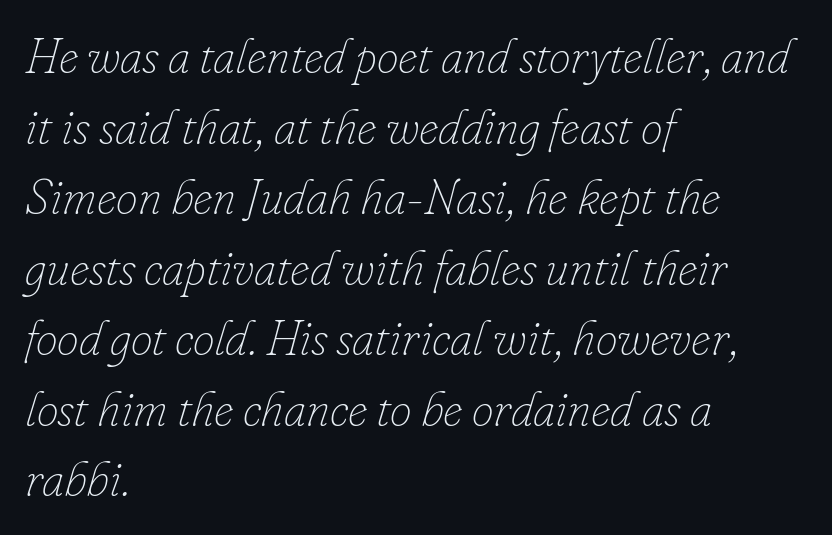
Q: Is the text bold? A: No.
Q: Is the text italic (slanted)? A: Yes, it leans right by about 16 degrees.
Q: Is the text underlined? A: No.
Q: How is the paragraph aligned? A: Left-aligned.
Q: Is the spacing between letters normal or unusually wide? A: Normal.
Q: Is the spacing between lines tight, normal or loose? A: Normal.
Q: Width (condensed, normal, or wide)? A: Normal.
Q: Stroke contrast? A: Low.
Q: x-height? A: Small.
Q: Monospaced? A: No.
